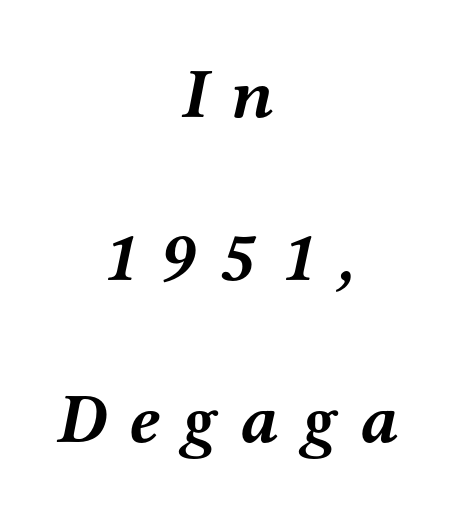
The font's italic variant was chosen for this text. Is the letter spacing exaggerated? Yes — the characters are pushed far apart. Are there feet on the stems? There are — it's a serif. The paragraph has two soft edges and a firm central axis.
